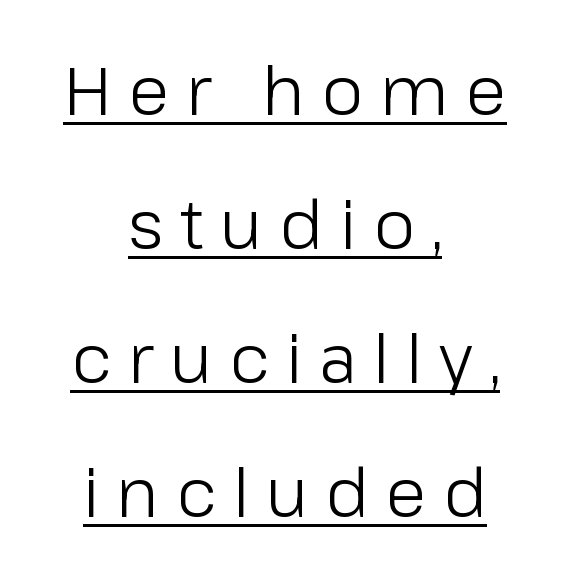
{"serif": "no", "italic": "no", "bold": "no", "weight": "light", "width": "normal", "stroke_contrast": "low", "x_height": "medium", "monospaced": "no", "underline": "yes", "align": "center", "line_spacing": "loose", "line_spacing_ratio": 2.0, "letter_spacing": "wide", "letter_spacing_em": 0.25, "glyph_px": 67}
